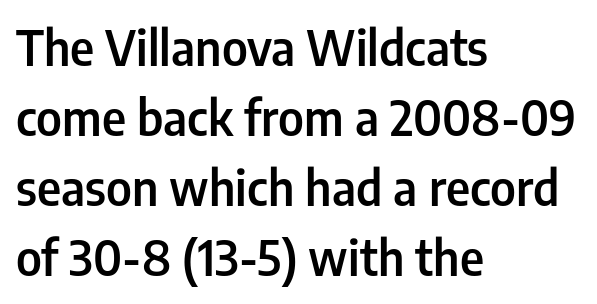
The image shows 48 px semibold, condensed sans-serif type, upright; set left-aligned, normal line spacing (1.46x), normal letter spacing, not underlined; low stroke contrast and a medium x-height.
